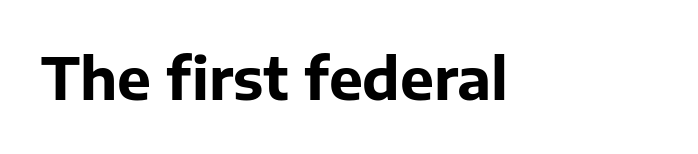
{"serif": "no", "italic": "no", "bold": "yes", "weight": "bold", "width": "normal", "stroke_contrast": "low", "x_height": "medium", "monospaced": "no", "underline": "no", "letter_spacing": "normal", "letter_spacing_em": 0.0, "glyph_px": 57}
